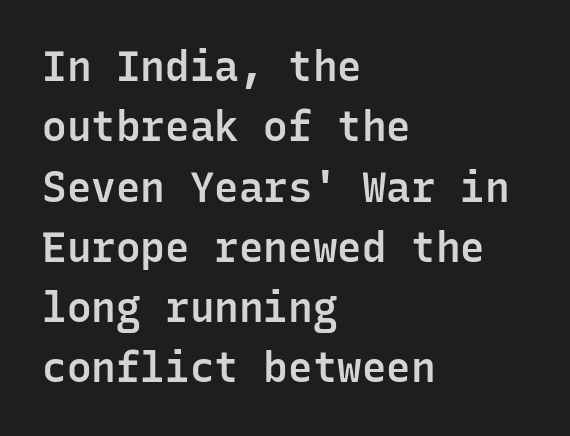
The line-height multiplier appears to be the usual default. Bare-footed words on every line. The letters march in equal steps, a hallmark of fixed-pitch type. Left-aligned paragraph, ragged on the right. If you drew a line through each stem, it would be perfectly vertical. Spacing between characters is what you'd get straight out of the box.
